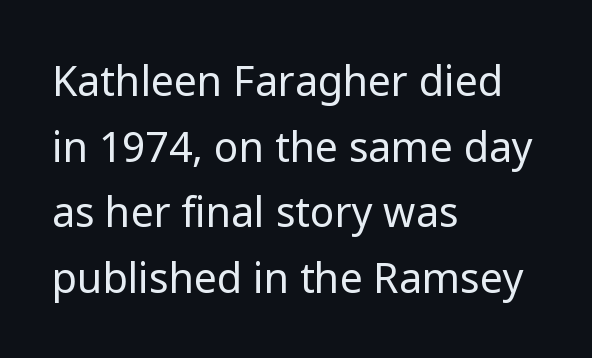
Q: Is the text bold? A: No.
Q: Is the text italic (slanted)? A: No, it is upright.
Q: Is the typeface a serif or a sans-serif typeface? A: Sans-serif.
Q: Is the text underlined? A: No.
Q: How is the paragraph aligned? A: Left-aligned.
Q: Is the spacing between letters normal or unusually wide? A: Normal.
Q: Is the spacing between lines tight, normal or loose? A: Normal.
Q: Width (condensed, normal, or wide)? A: Normal.
Q: Stroke contrast? A: Low.
Q: x-height? A: Medium.
Q: Monospaced? A: No.
